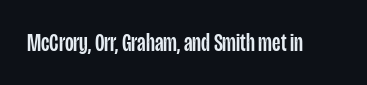
Q: Is the text italic (slanted)? A: No, it is upright.
Q: Is the text underlined? A: No.
Q: Is the spacing between letters normal or unusually wide? A: Normal.
